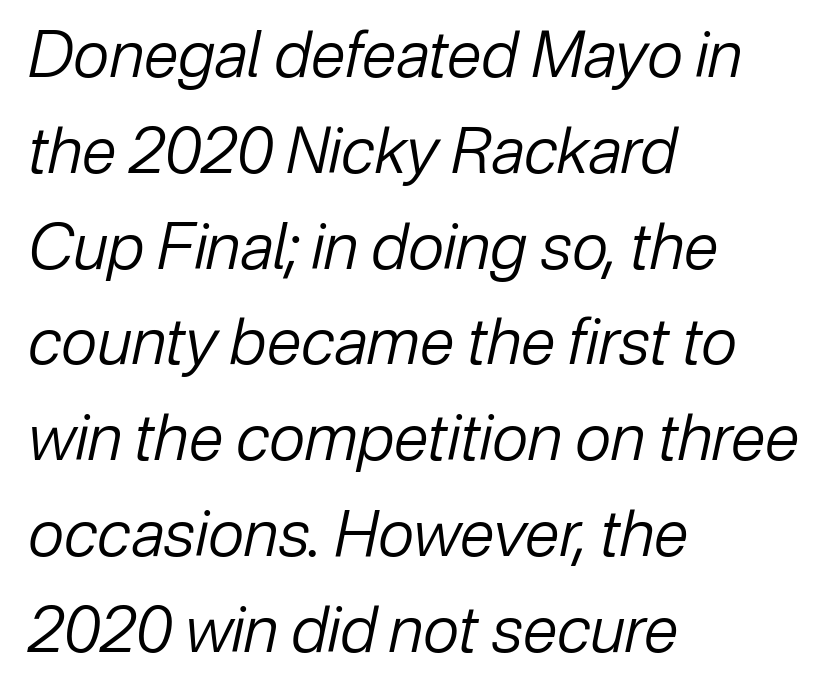
{"italic": "yes", "lean": "right", "slant_degrees": 12, "bold": "no", "weight": "regular", "width": "normal", "stroke_contrast": "low", "x_height": "medium", "monospaced": "no", "underline": "no", "align": "left", "line_spacing": "normal", "line_spacing_ratio": 1.52, "letter_spacing": "normal", "letter_spacing_em": 0.0, "glyph_px": 63}
